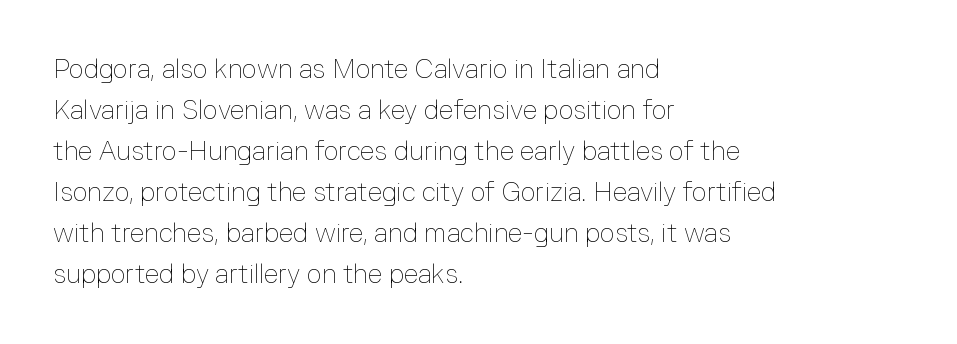
{"italic": "no", "bold": "no", "underline": "no", "align": "left", "line_spacing": "normal", "line_spacing_ratio": 1.58, "letter_spacing": "normal", "letter_spacing_em": 0.0, "glyph_px": 26}
